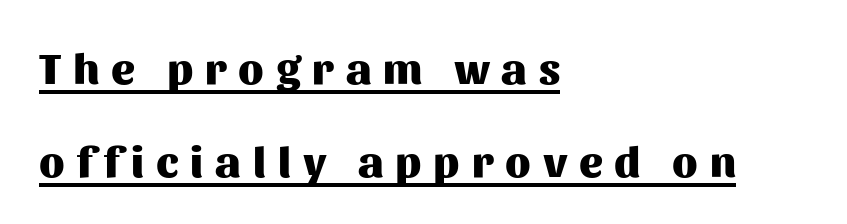
Compared with typical paragraphs, the rows here are farther apart. In terms of posture, this sample is upright. The typesetter chose a ragged-right arrangement here. What stands out about the letter spacing? Its width — letters are far apart. Is this a fixed-width face? No — the glyphs have proportional, varying widths.
